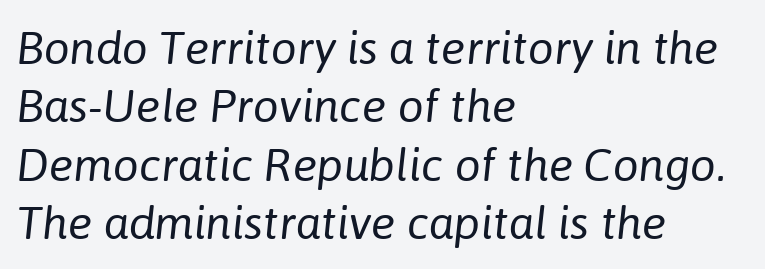
Q: Is the text bold? A: No.
Q: Is the text italic (slanted)? A: Yes, it leans right by about 6 degrees.
Q: Is the text underlined? A: No.
Q: How is the paragraph aligned? A: Left-aligned.
Q: Is the spacing between letters normal or unusually wide? A: Normal.
Q: Is the spacing between lines tight, normal or loose? A: Normal.
Q: Width (condensed, normal, or wide)? A: Normal.
Q: Stroke contrast? A: Low.
Q: x-height? A: Medium.
Q: Monospaced? A: No.
